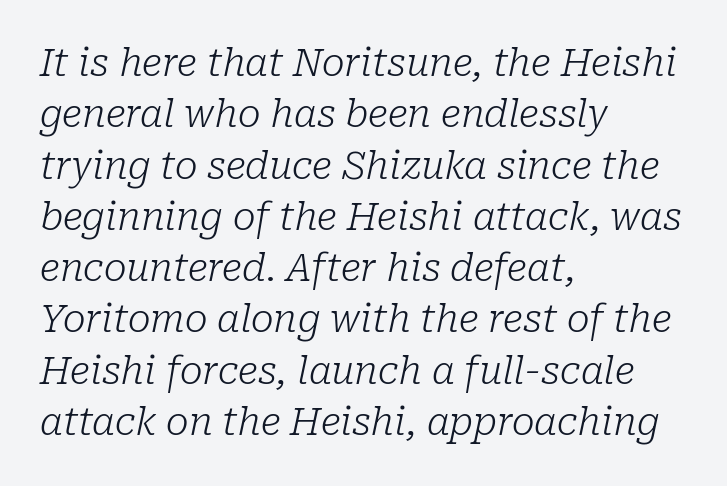
{"serif": "yes", "italic": "yes", "lean": "right", "slant_degrees": 10, "bold": "no", "weight": "light", "width": "normal", "stroke_contrast": "low", "x_height": "medium", "monospaced": "no", "underline": "no", "align": "left", "line_spacing": "normal", "line_spacing_ratio": 1.35, "letter_spacing": "normal", "letter_spacing_em": 0.0, "glyph_px": 38}
